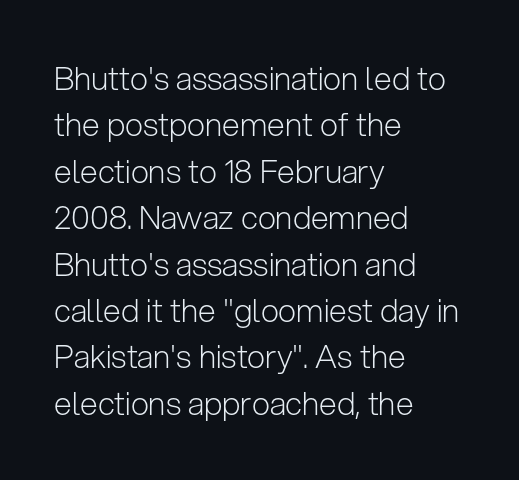
Vertical spacing — default. Each word holds together tightly as a unit, with standard inter-letter gaps. These lines are rendered in a variable-pitch font. Which margin do the lines hug? The left one — the right edge is uneven. Ink coverage per letter is moderate at most.
